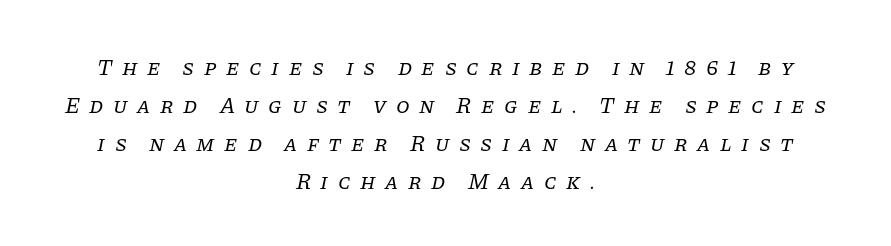
The image shows 22 px text type, italic (leaning right); set centered, line spacing 1.72x, unusually wide letter spacing (+0.43 em), not underlined.
